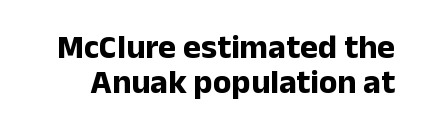
{"serif": "no", "italic": "no", "bold": "yes", "weight": "bold", "width": "normal", "stroke_contrast": "low", "x_height": "medium", "monospaced": "no", "underline": "no", "line_spacing": "tight", "line_spacing_ratio": 1.04, "letter_spacing": "normal", "letter_spacing_em": 0.0, "glyph_px": 34}
